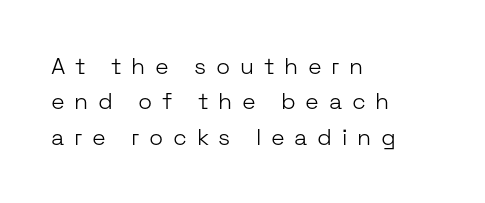
The image shows 23 px text type, upright; set left-aligned, normal line spacing (1.54x), unusually wide letter spacing (+0.42 em), not underlined.
